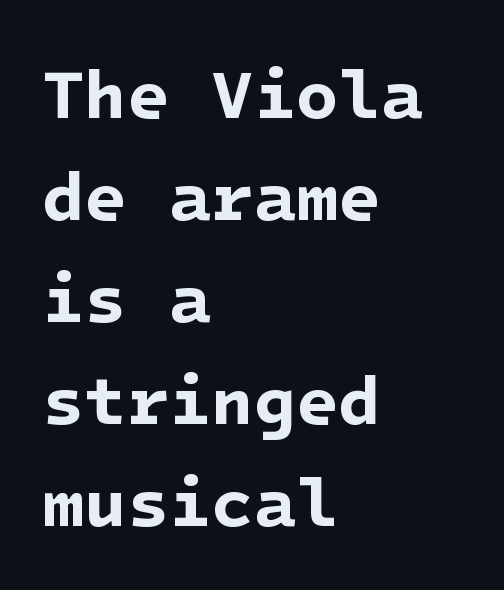
Q: Is the text bold? A: Yes.
Q: Is the typeface a serif or a sans-serif typeface? A: Sans-serif.
Q: Is the text underlined? A: No.
Q: How is the paragraph aligned? A: Left-aligned.
Q: Is the spacing between letters normal or unusually wide? A: Normal.
Q: Is the spacing between lines tight, normal or loose? A: Normal.
Q: Width (condensed, normal, or wide)? A: Normal.
Q: Stroke contrast? A: Low.
Q: x-height? A: Medium.
